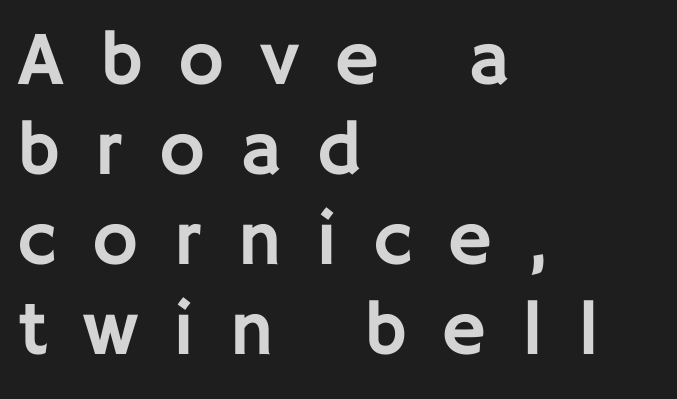
The image shows 77 px sans-serif type, upright; set left-aligned, line spacing 1.17x, unusually wide letter spacing (+0.46 em), not underlined; low stroke contrast and a large x-height.
